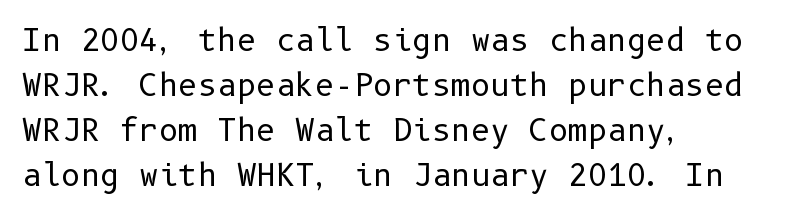
No chunkiness to these letters — they're not bold. The words here are not underlined. Nobody touched the tracking dial on this one. The rendering anchors every line to the left-hand side. Examine the stroke ends and you'll find no serifs. It's the straight-up-and-down kind of type.
